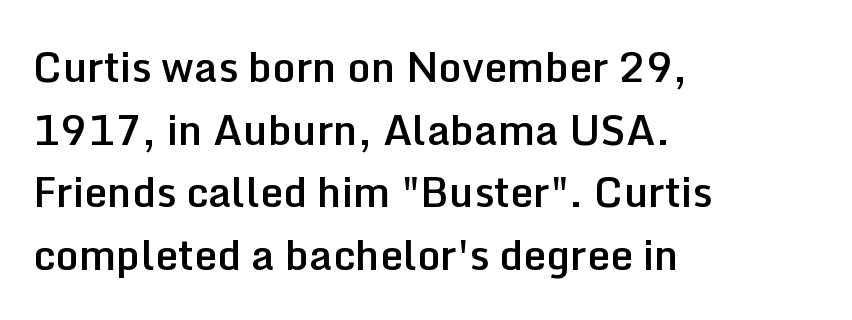
Q: Is the text bold? A: Semi-bold.
Q: Is the text italic (slanted)? A: No, it is upright.
Q: Is the typeface a serif or a sans-serif typeface? A: Sans-serif.
Q: Is the text underlined? A: No.
Q: How is the paragraph aligned? A: Left-aligned.
Q: Is the spacing between letters normal or unusually wide? A: Normal.
Q: Is the spacing between lines tight, normal or loose? A: Normal.
Q: Width (condensed, normal, or wide)? A: Normal.
Q: Stroke contrast? A: Low.
Q: x-height? A: Medium.
Q: Monospaced? A: No.
